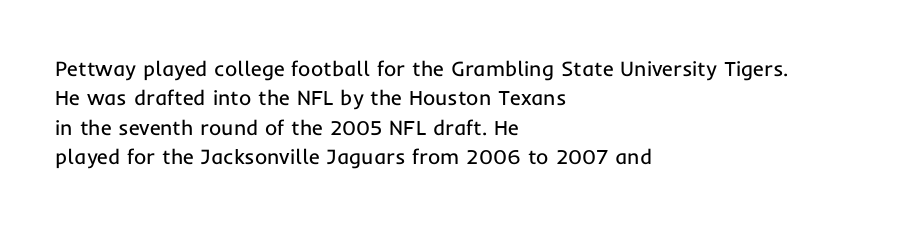
{"italic": "no", "bold": "no", "underline": "no", "align": "left", "line_spacing": "normal", "line_spacing_ratio": 1.4, "letter_spacing": "normal", "letter_spacing_em": 0.0, "glyph_px": 21}
